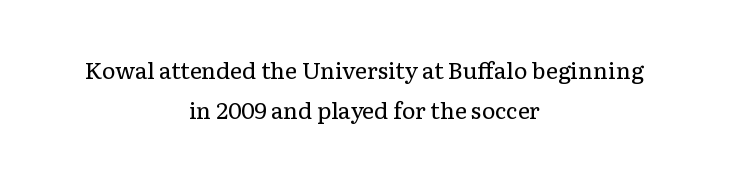
The image shows 23 px text type, upright; set centered, line spacing 1.76x, normal letter spacing, not underlined.
